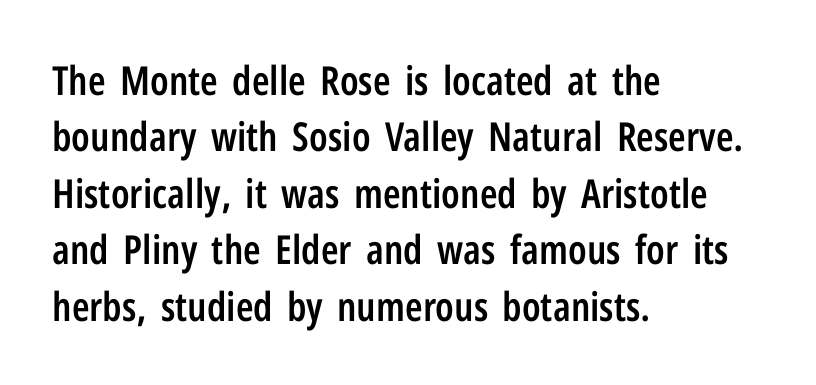
{"serif": "no", "italic": "no", "bold": "semi", "weight": "semibold", "width": "condensed", "stroke_contrast": "low", "x_height": "medium", "monospaced": "no", "underline": "no", "align": "left", "line_spacing": "normal", "line_spacing_ratio": 1.41, "letter_spacing": "normal", "letter_spacing_em": 0.0, "glyph_px": 40}
